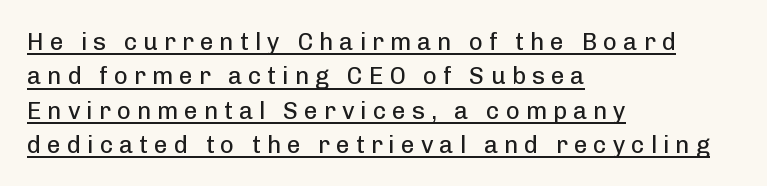
Q: Is the text bold? A: No.
Q: Is the text italic (slanted)? A: No, it is upright.
Q: Is the text underlined? A: Yes.
Q: How is the paragraph aligned? A: Left-aligned.
Q: Is the spacing between letters normal or unusually wide? A: Unusually wide.
Q: Is the spacing between lines tight, normal or loose? A: Normal.
